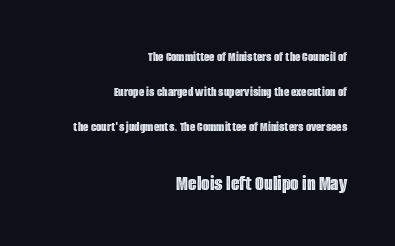
{"italic": "no", "underline": "no", "align": "right", "line_spacing": "loose", "line_spacing_ratio": 2.49, "letter_spacing": "normal", "letter_spacing_em": 0.0, "larger_block": "second", "size_ratio": 1.57, "glyph_px": 22}
